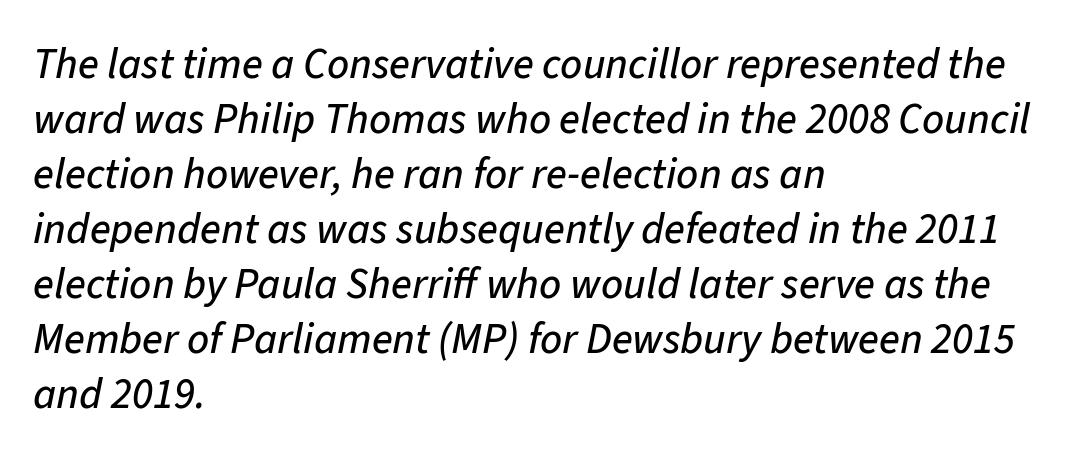
Notice how the stems are inclined rather than vertical — that's the hallmark of italics. A normal amount of white space separates one row of letters from the next. Here the designer chose a conventional face with non-uniform glyph widths. The words here are not underlined. Does extra space separate the letters? No, they use regular spacing.
